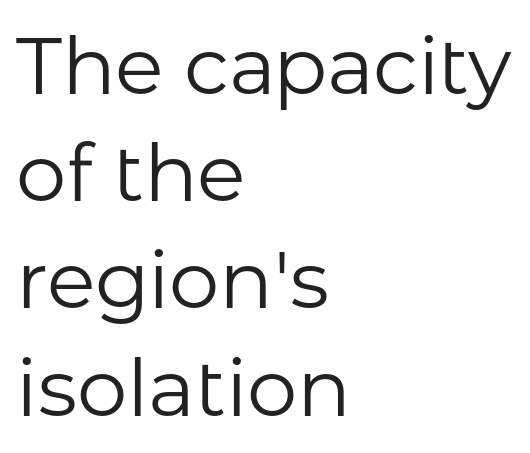
The image shows 80 px regular-weight sans-serif type, upright; set left-aligned, normal line spacing (1.34x), normal letter spacing, not underlined; low stroke contrast and a medium x-height.
